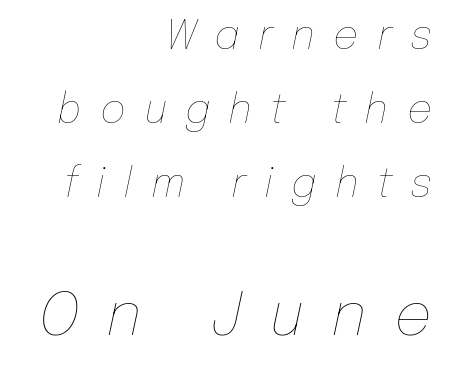
The image shows 60 px thin type, italic (leaning right); set right-aligned, line spacing 1.85x, unusually wide letter spacing (+0.45 em), not underlined; the second (bottom) block is 1.5x larger; low stroke contrast and a medium x-height.
